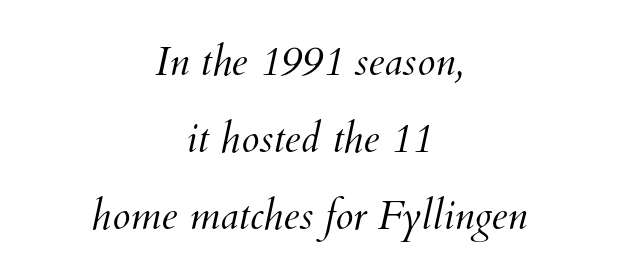
Q: Is the text bold? A: No.
Q: Is the text underlined? A: No.
Q: How is the paragraph aligned? A: Centered.
Q: Is the spacing between letters normal or unusually wide? A: Normal.
Q: Width (condensed, normal, or wide)? A: Normal.
Q: Stroke contrast? A: Medium.
Q: x-height? A: Small.
Q: Monospaced? A: No.
